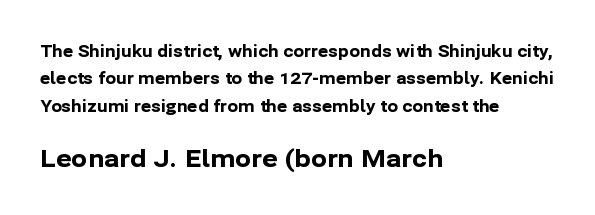
The image shows 24 px bold type, upright; set left-aligned, line spacing 1.71x, normal letter spacing, not underlined; the second (bottom) block is 1.5x larger.
